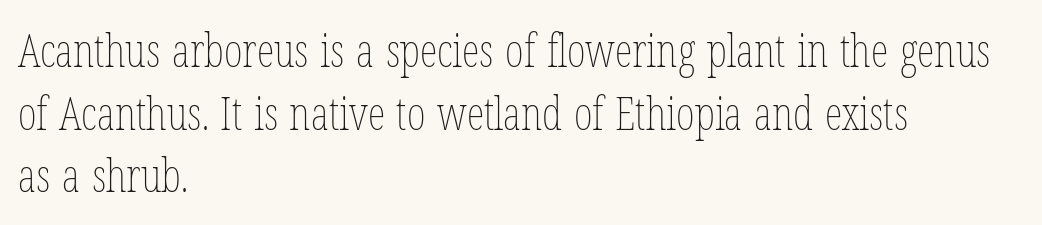
The baseline area is clear. Each letter keeps its own natural width here, so spacing adapts to shape. No extra tracking has been applied to these lines. Posture: vertical. Line starts are locked; line ends wander. A light-to-regular cut is what we see here.
